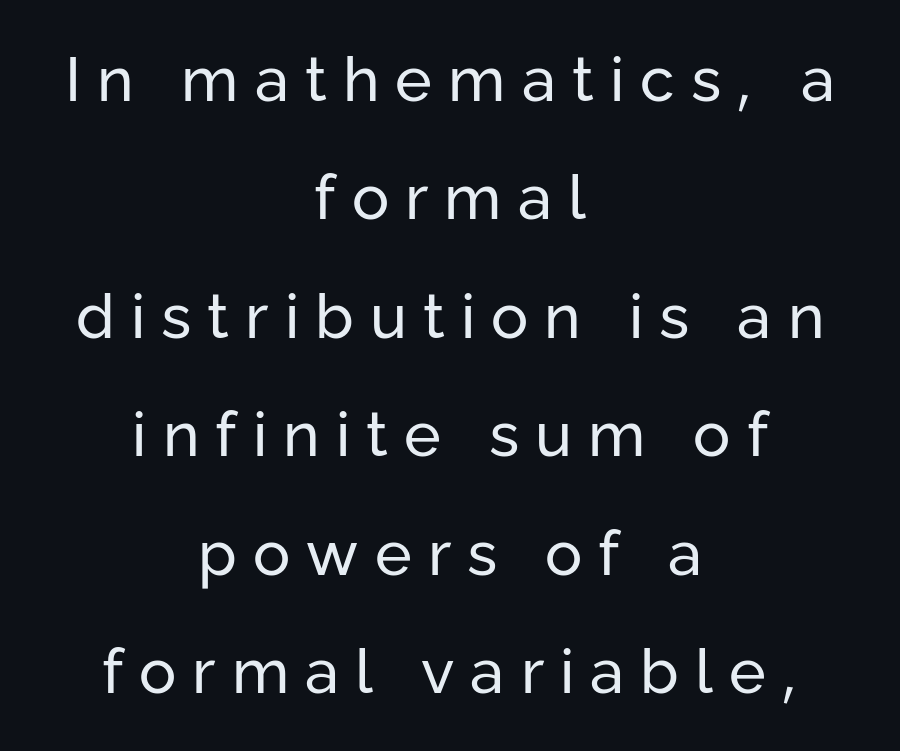
Q: Is the text bold? A: No.
Q: Is the text italic (slanted)? A: No, it is upright.
Q: Is the typeface a serif or a sans-serif typeface? A: Sans-serif.
Q: Is the text underlined? A: No.
Q: How is the paragraph aligned? A: Centered.
Q: Is the spacing between letters normal or unusually wide? A: Unusually wide.
Q: Is the spacing between lines tight, normal or loose? A: Loose.
Q: Width (condensed, normal, or wide)? A: Normal.
Q: Stroke contrast? A: Low.
Q: x-height? A: Medium.
Q: Monospaced? A: No.
